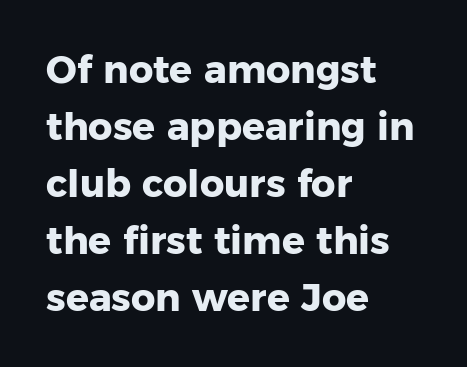
The image shows 38 px heavy sans-serif type, upright; set left-aligned, normal line spacing (1.5x), normal letter spacing, not underlined; low stroke contrast and a medium x-height.
